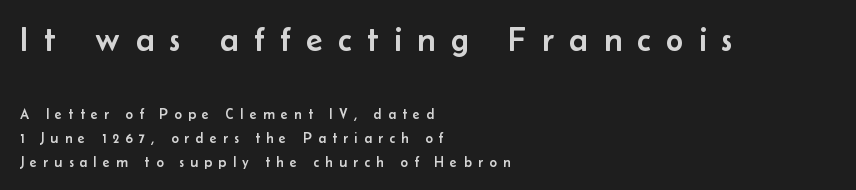
The image shows 34 px sans-serif type, upright; set left-aligned, line spacing 1.72x, unusually wide letter spacing (+0.46 em), not underlined; the first (top) block is 2.43x larger; low stroke contrast and a small x-height.
